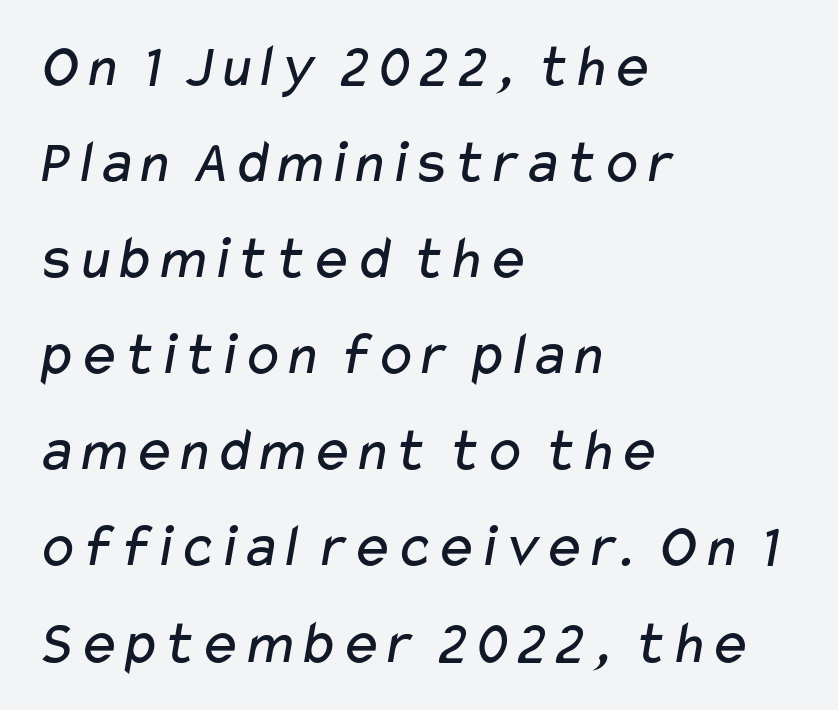
{"serif": "no", "bold": "no", "weight": "regular", "width": "wide", "stroke_contrast": "low", "x_height": "medium", "monospaced": "no", "underline": "no", "align": "left", "line_spacing": "normal", "line_spacing_ratio": 1.55, "letter_spacing": "normal", "letter_spacing_em": 0.0, "glyph_px": 62}
